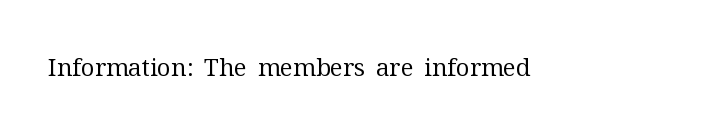
The image shows 24 px text type, upright; set normal letter spacing, not underlined.
